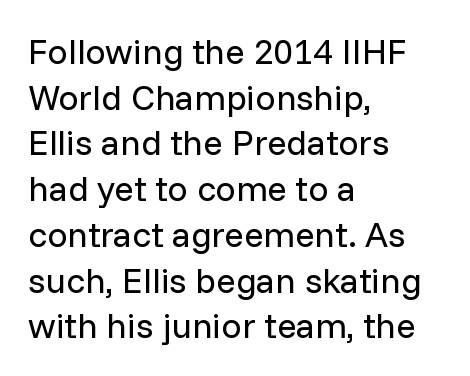
This is roman type, the default non-slanted kind. The tracking reads as untouched default to a designer's eye. Varying glyph widths throughout — classic text-font behaviour. Type without underlining. The lines in this sample share a left origin and differ only in where they stop.
